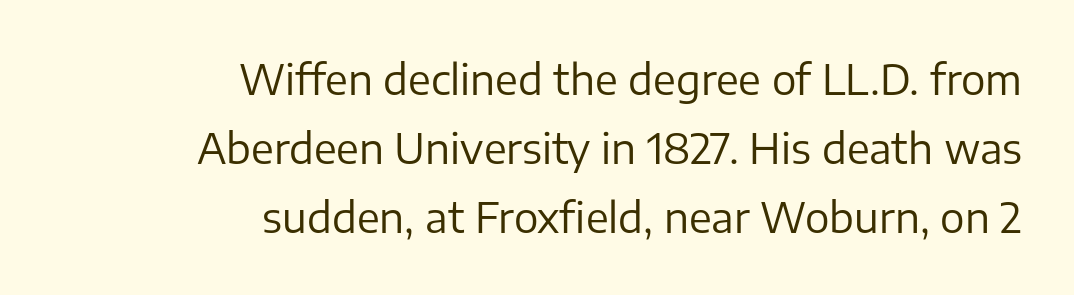
Q: Is the text bold? A: No.
Q: Is the text italic (slanted)? A: No, it is upright.
Q: Is the typeface a serif or a sans-serif typeface? A: Sans-serif.
Q: Is the text underlined? A: No.
Q: How is the paragraph aligned? A: Right-aligned.
Q: Is the spacing between letters normal or unusually wide? A: Normal.
Q: Is the spacing between lines tight, normal or loose? A: Normal.
Q: Width (condensed, normal, or wide)? A: Normal.
Q: Stroke contrast? A: Low.
Q: x-height? A: Medium.
Q: Monospaced? A: No.
